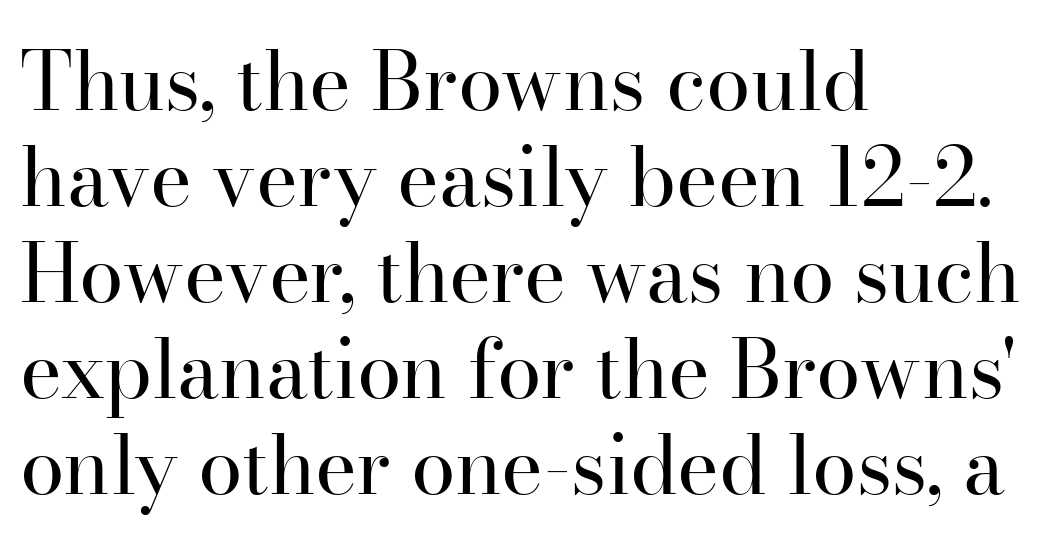
{"serif": "yes", "italic": "no", "bold": "no", "weight": "regular", "width": "normal", "stroke_contrast": "high", "x_height": "small", "monospaced": "no", "underline": "no", "align": "left", "line_spacing_ratio": 1.2, "letter_spacing": "normal", "letter_spacing_em": 0.0, "glyph_px": 80}
